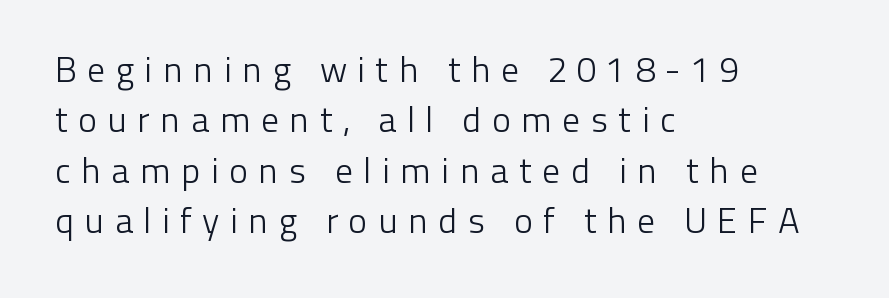
Q: Is the text bold? A: No.
Q: Is the text italic (slanted)? A: No, it is upright.
Q: Is the typeface a serif or a sans-serif typeface? A: Sans-serif.
Q: Is the text underlined? A: No.
Q: How is the paragraph aligned? A: Left-aligned.
Q: Is the spacing between letters normal or unusually wide? A: Unusually wide.
Q: Is the spacing between lines tight, normal or loose? A: Normal.
Q: Width (condensed, normal, or wide)? A: Normal.
Q: Stroke contrast? A: Low.
Q: x-height? A: Medium.
Q: Monospaced? A: No.
